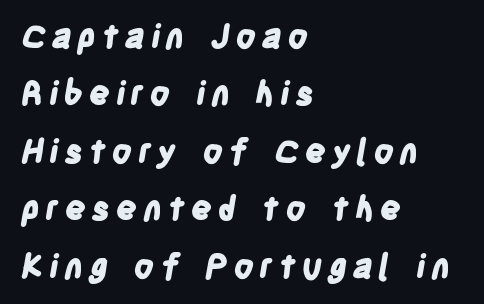
Q: Is the text bold? A: Yes.
Q: Is the typeface a serif or a sans-serif typeface? A: Sans-serif.
Q: Is the text underlined? A: No.
Q: How is the paragraph aligned? A: Left-aligned.
Q: Width (condensed, normal, or wide)? A: Condensed.
Q: Stroke contrast? A: Low.
Q: x-height? A: Large.
Q: Monospaced? A: No.
